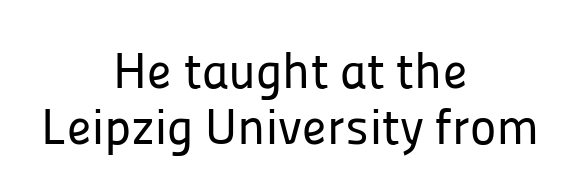
The string is rendered with underlining switched off. The type is set solid horizontally, with unmodified tracking. These lines are rendered in a variable-pitch font. Leftover space on each line is divided equally before and after the words. The leading is snug, giving the passage a crowded texture.
